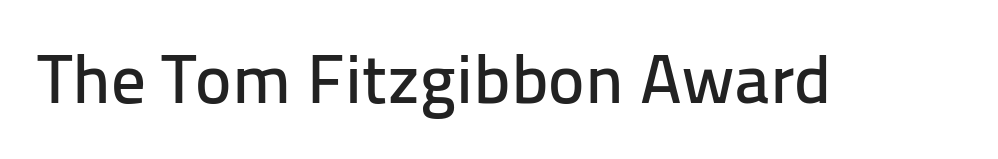
The image shows 69 px sans-serif type, upright; set normal letter spacing, not underlined; low stroke contrast and a medium x-height.
